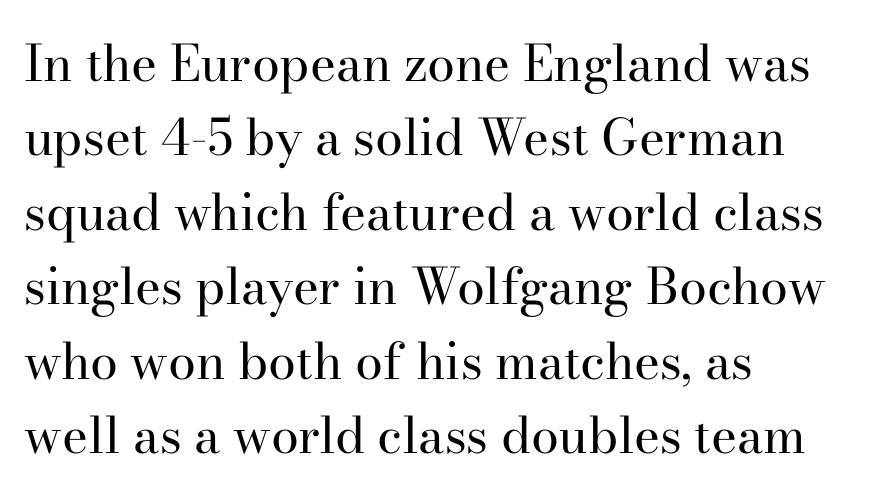
The image shows 50 px regular-weight serif type, upright; set left-aligned, normal line spacing (1.49x), normal letter spacing, not underlined; high stroke contrast and a small x-height.
